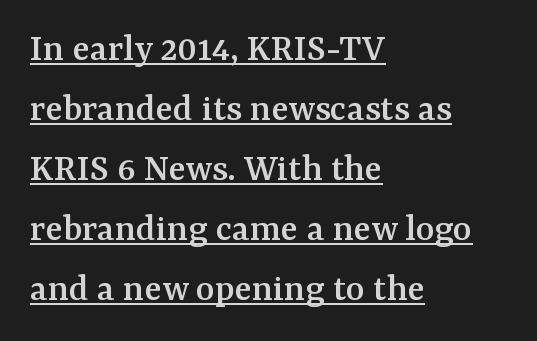
Q: Is the text italic (slanted)? A: No, it is upright.
Q: Is the typeface a serif or a sans-serif typeface? A: Serif.
Q: Is the text underlined? A: Yes.
Q: How is the paragraph aligned? A: Left-aligned.
Q: Is the spacing between letters normal or unusually wide? A: Normal.
Q: Is the spacing between lines tight, normal or loose? A: Normal.
Q: Width (condensed, normal, or wide)? A: Normal.
Q: Stroke contrast? A: Medium.
Q: x-height? A: Medium.
Q: Monospaced? A: No.
